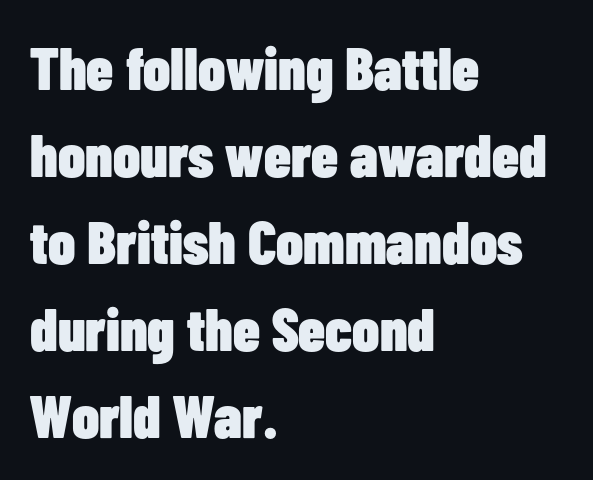
{"serif": "no", "italic": "no", "bold": "yes", "weight": "heavy", "width": "condensed", "stroke_contrast": "low", "x_height": "medium", "monospaced": "no", "underline": "no", "align": "left", "line_spacing": "normal", "line_spacing_ratio": 1.45, "letter_spacing": "normal", "letter_spacing_em": 0.0, "glyph_px": 60}
